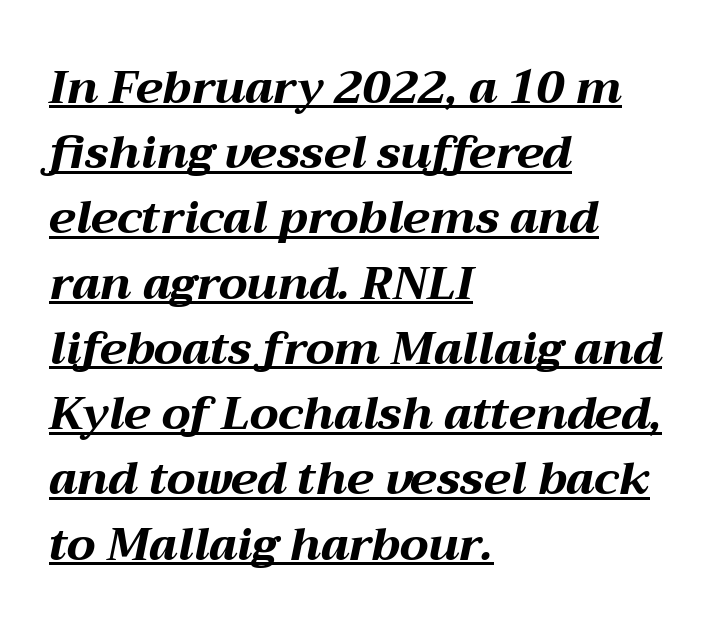
The image shows 45 px bold, wide type, italic (leaning right); set left-aligned, normal line spacing (1.45x), normal letter spacing, underlined; medium stroke contrast and a medium x-height.
